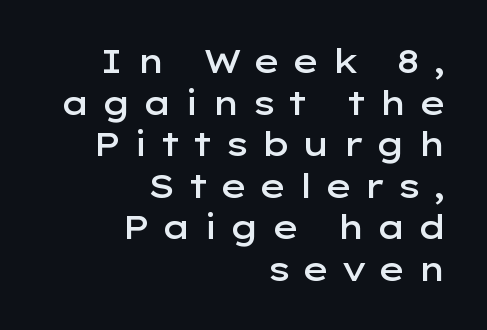
{"serif": "no", "italic": "no", "bold": "semi", "weight": "semibold", "width": "wide", "stroke_contrast": "low", "x_height": "medium", "monospaced": "no", "underline": "no", "align": "right", "line_spacing": "normal", "line_spacing_ratio": 1.26, "letter_spacing": "wide", "letter_spacing_em": 0.34, "glyph_px": 33}
